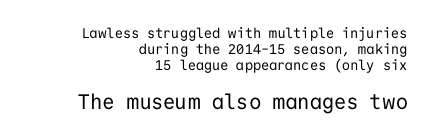
The image shows 21 px text type, upright; set right-aligned, tight line spacing (1.14x), normal letter spacing, not underlined; the second (bottom) block is 1.5x larger.
